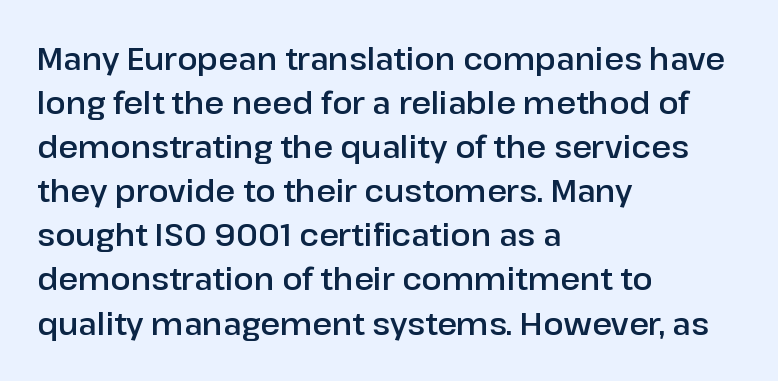
The zone under the glyphs is completely vacant. Nothing unusual about the tracking: characters are spaced as the font intends. Regular leading. Each letter keeps its own natural width here, so spacing adapts to shape.
